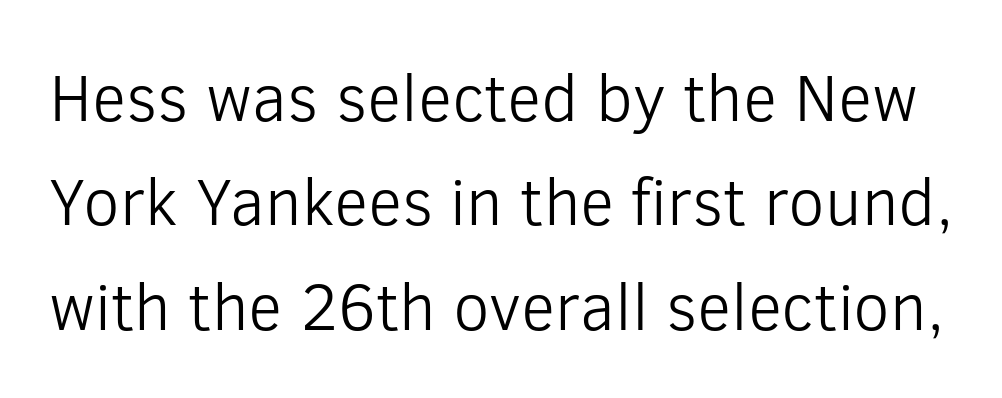
{"serif": "no", "italic": "no", "bold": "no", "weight": "light", "width": "normal", "stroke_contrast": "low", "x_height": "medium", "monospaced": "no", "underline": "no", "line_spacing": "normal", "line_spacing_ratio": 1.58, "letter_spacing": "normal", "letter_spacing_em": 0.0, "glyph_px": 66}
